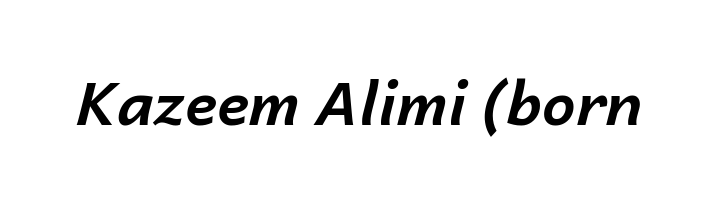
{"italic": "yes", "lean": "right", "slant_degrees": 14, "bold": "yes", "weight": "bold", "width": "normal", "stroke_contrast": "low", "x_height": "medium", "monospaced": "no", "underline": "no", "letter_spacing": "normal", "letter_spacing_em": 0.0, "glyph_px": 60}
